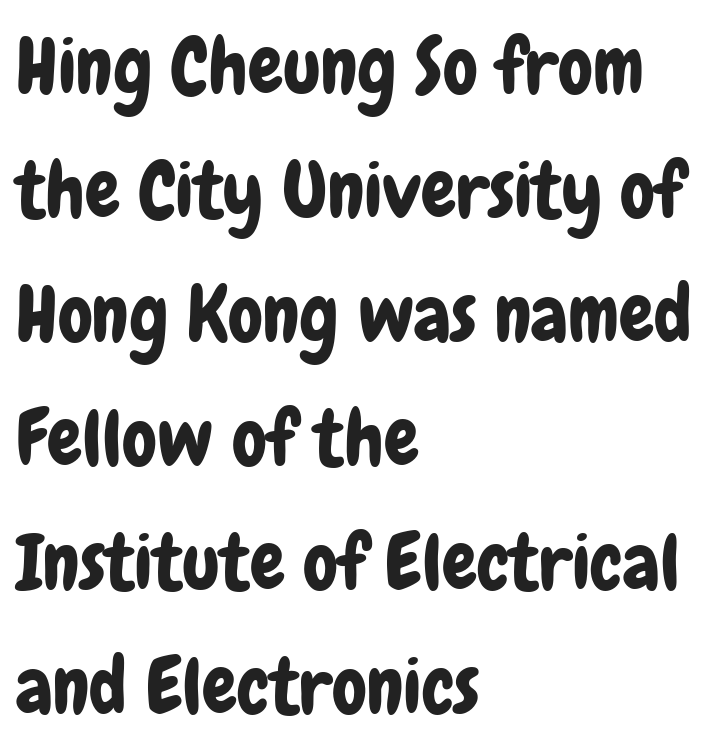
The face used here is proportionally spaced, like ordinary book or web type. If you measured baseline to baseline, you'd find a middling distance. No extra tracking has been applied to these lines. In CSS terms this would be text-align: left. You can tell from the bare stems that sans-serif type was used.
